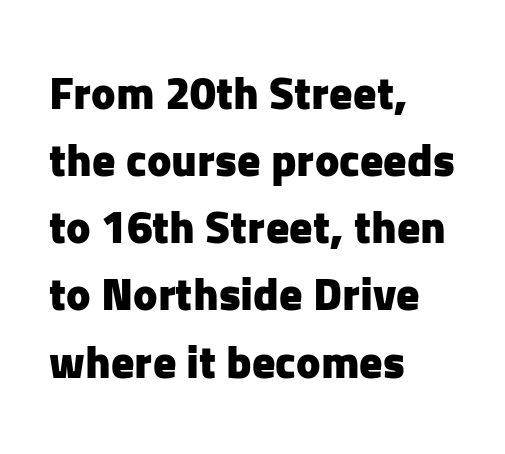
Q: Is the text bold? A: Yes.
Q: Is the text italic (slanted)? A: No, it is upright.
Q: Is the typeface a serif or a sans-serif typeface? A: Sans-serif.
Q: Is the text underlined? A: No.
Q: How is the paragraph aligned? A: Left-aligned.
Q: Is the spacing between letters normal or unusually wide? A: Normal.
Q: Is the spacing between lines tight, normal or loose? A: Normal.
Q: Width (condensed, normal, or wide)? A: Normal.
Q: Stroke contrast? A: Low.
Q: x-height? A: Medium.
Q: Monospaced? A: No.
